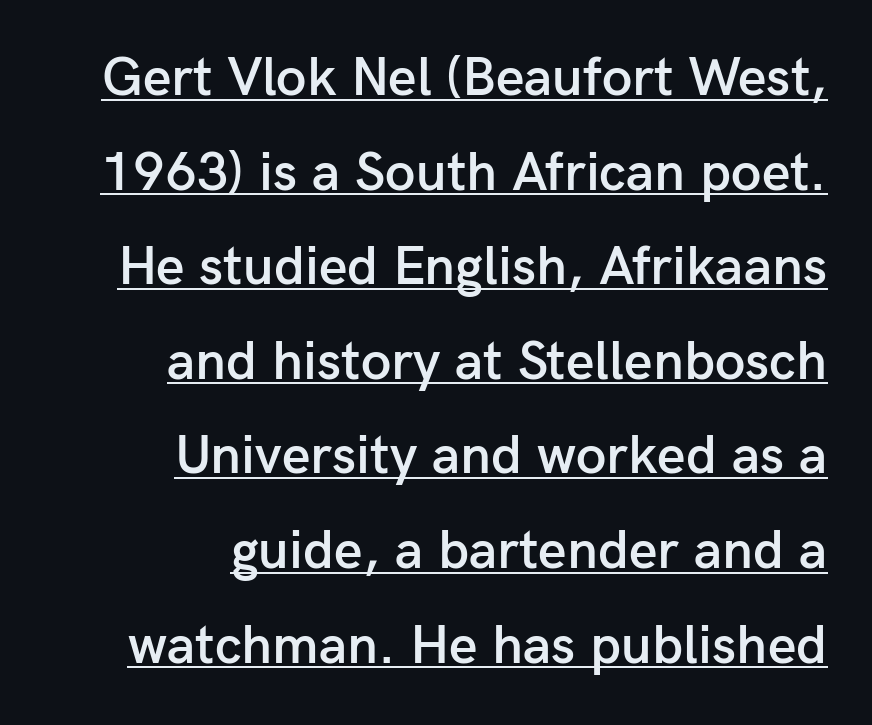
{"serif": "no", "italic": "no", "bold": "semi", "weight": "semibold", "width": "normal", "stroke_contrast": "low", "x_height": "medium", "monospaced": "no", "underline": "yes", "align": "right", "line_spacing_ratio": 1.72, "letter_spacing": "normal", "letter_spacing_em": 0.0, "glyph_px": 55}
